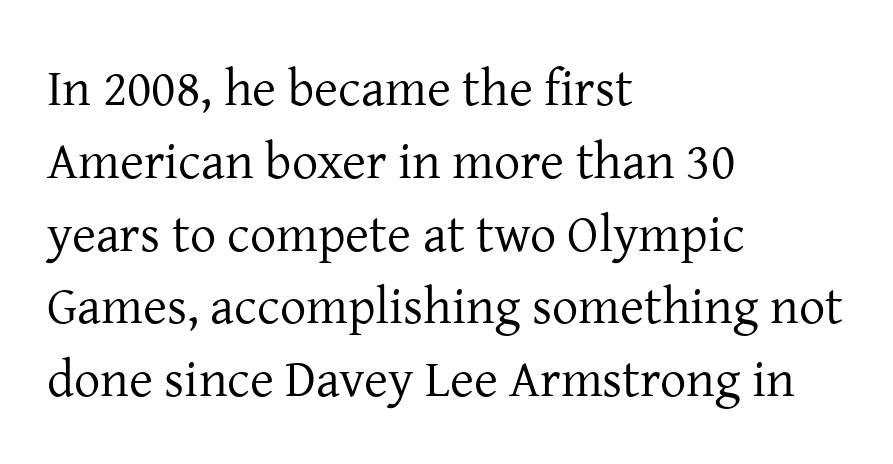
The image shows 52 px regular-weight serif type, upright; set left-aligned, normal line spacing (1.4x), normal letter spacing, not underlined; low stroke contrast and a medium x-height.
